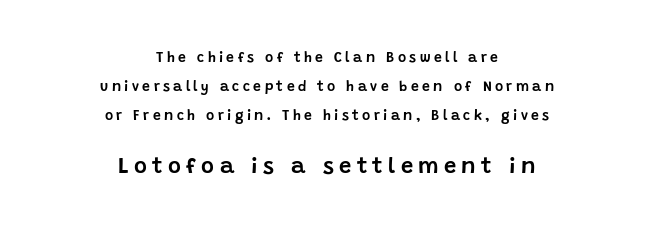
The image shows 22 px text type, upright; set centered, loose line spacing (2.08x), unusually wide letter spacing (+0.24 em), not underlined; the second (bottom) block is 1.57x larger.
